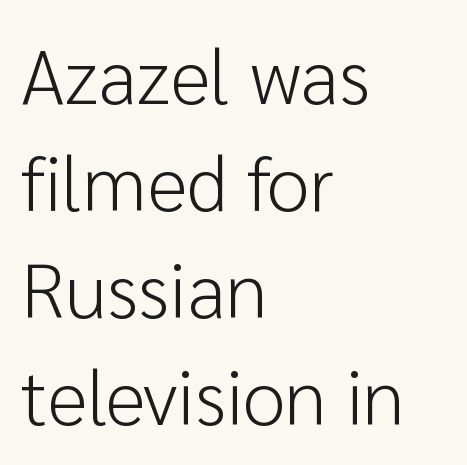
Lines of text with bare space underneath. Reading down the block, your eye returns to a fixed left position each line. Each letter keeps its own natural width here, so spacing adapts to shape. Stems and bowls with no extra thickness — not bold. Compared with typical paragraphs, the rows here are spaced about the same. The letters stand straight up with perfectly vertical stems.
